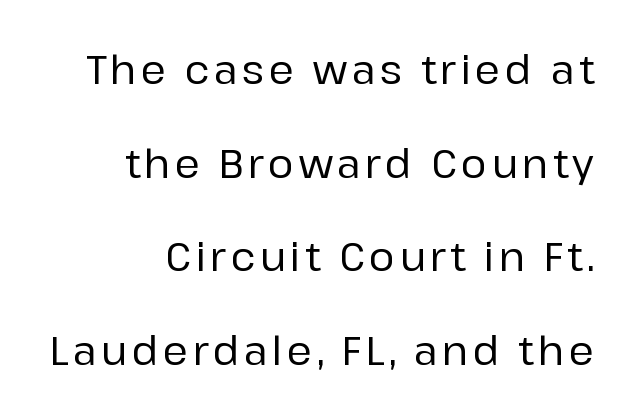
The image shows 39 px sans-serif type, upright; set right-aligned, loose line spacing (2.4x), not underlined; low stroke contrast and a medium x-height.
